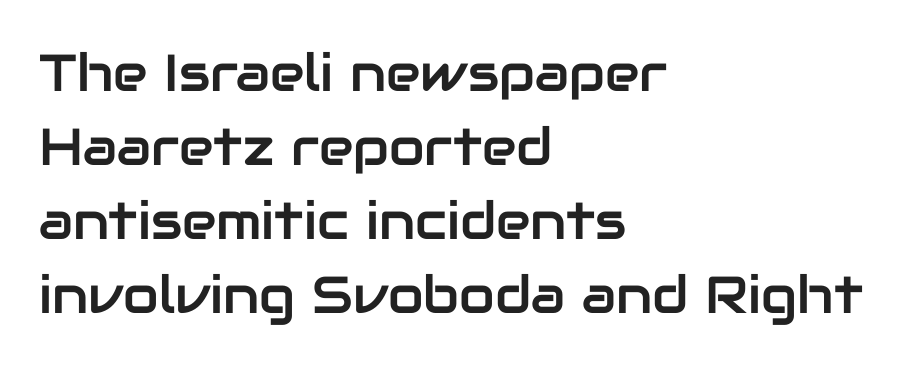
Regular leading. The string is rendered with underlining switched off. The passage shown is typed in a proportional face where columns would drift. Standard letterfit; no display-style spreading of the glyphs.
